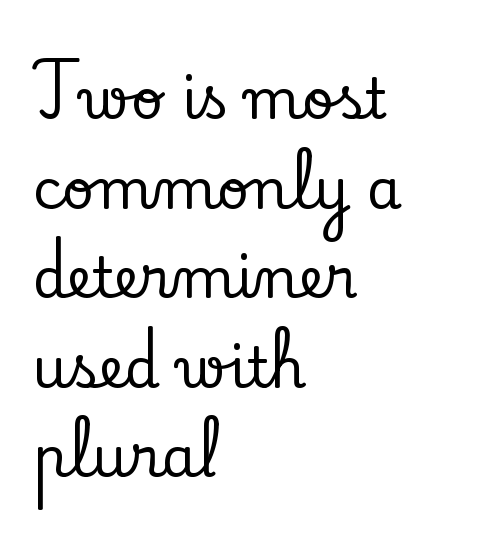
The image shows 56 px serif type, upright; set left-aligned, normal line spacing (1.6x), normal letter spacing, not underlined; low stroke contrast and a small x-height.
